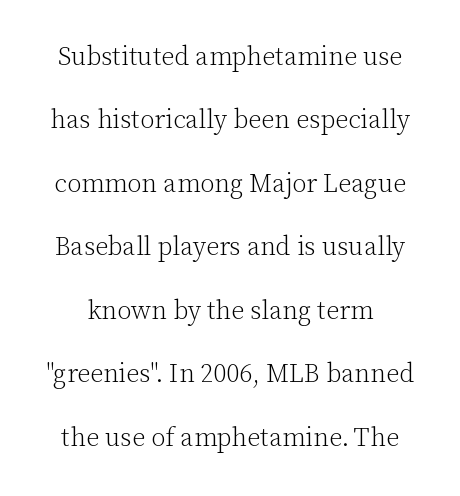
Q: Is the text bold? A: No.
Q: Is the text italic (slanted)? A: No, it is upright.
Q: Is the text underlined? A: No.
Q: Is the spacing between letters normal or unusually wide? A: Normal.
Q: Is the spacing between lines tight, normal or loose? A: Loose.
